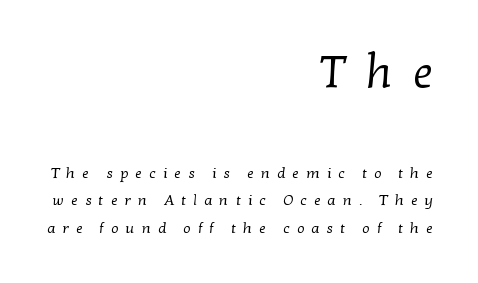
{"serif": "yes", "bold": "no", "weight": "regular", "width": "normal", "stroke_contrast": "low", "x_height": "medium", "monospaced": "no", "underline": "no", "align": "right", "line_spacing_ratio": 1.84, "letter_spacing": "wide", "letter_spacing_em": 0.47, "larger_block": "first", "size_ratio": 3.0, "glyph_px": 45}
